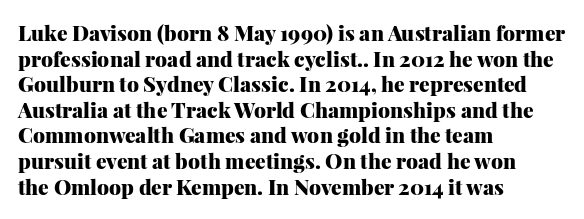
Is there any slant? The stems are plumb. The zone under the glyphs is completely vacant. Caption: bold face, heavy strokes. Each word holds together tightly as a unit, with standard inter-letter gaps. Does the copy run flush right? No — it runs flush left.
